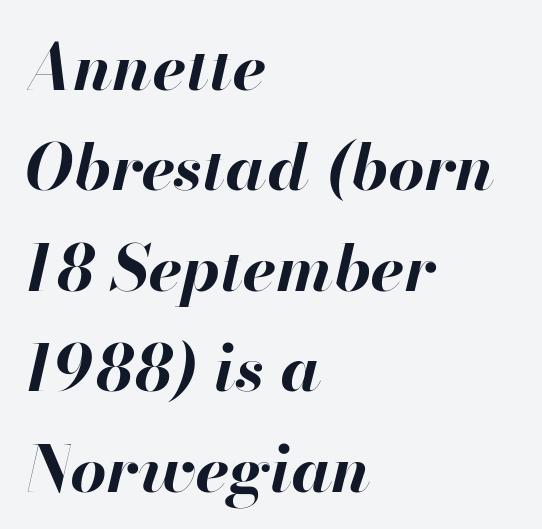
Q: Is the text bold? A: Yes.
Q: Is the text italic (slanted)? A: Yes, it leans right by about 13 degrees.
Q: Is the text underlined? A: No.
Q: How is the paragraph aligned? A: Left-aligned.
Q: Is the spacing between letters normal or unusually wide? A: Normal.
Q: Is the spacing between lines tight, normal or loose? A: Normal.
Q: Width (condensed, normal, or wide)? A: Normal.
Q: Stroke contrast? A: High.
Q: x-height? A: Small.
Q: Monospaced? A: No.
